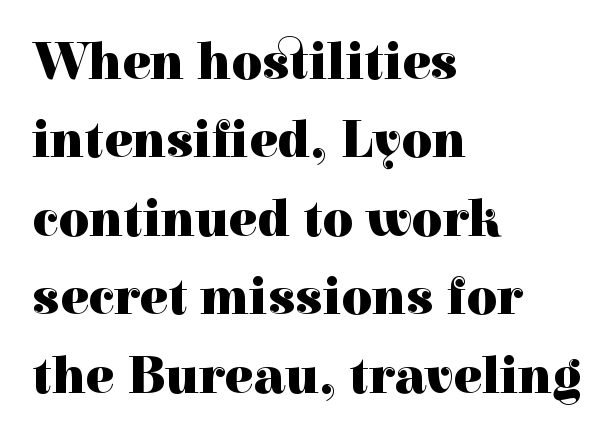
Q: Is the text bold? A: Yes.
Q: Is the text italic (slanted)? A: No, it is upright.
Q: Is the typeface a serif or a sans-serif typeface? A: Serif.
Q: Is the text underlined? A: No.
Q: How is the paragraph aligned? A: Left-aligned.
Q: Is the spacing between letters normal or unusually wide? A: Normal.
Q: Is the spacing between lines tight, normal or loose? A: Normal.
Q: Width (condensed, normal, or wide)? A: Normal.
Q: x-height? A: Medium.
Q: Monospaced? A: No.
